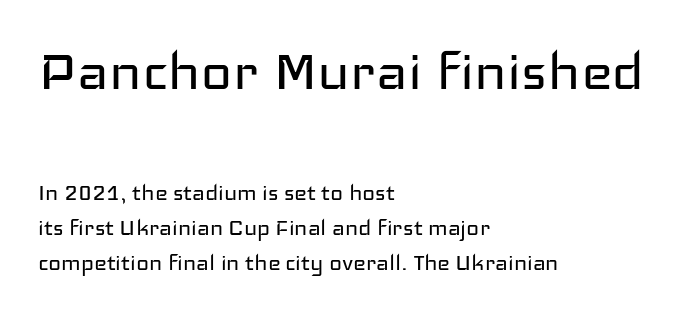
Horizontal bands of white between lines are of average thickness. Vertical strokes here are truly vertical. Lines of text with bare space underneath. I'd call this a sans setting — the letters go barefoot. The strokes carry an ordinary text weight at most.
